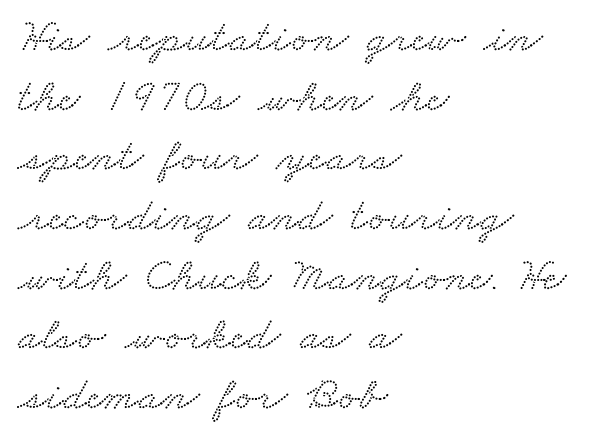
The image shows 47 px wide type; set left-aligned, normal line spacing (1.27x), normal letter spacing, not underlined; low stroke contrast and a small x-height.
